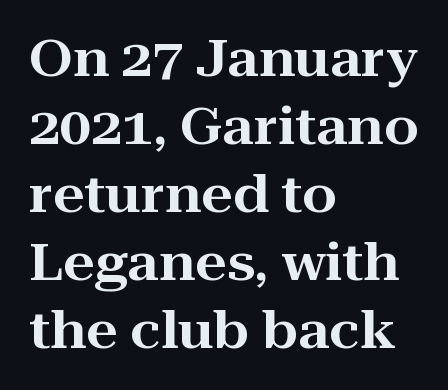
{"serif": "yes", "italic": "no", "width": "wide", "stroke_contrast": "high", "x_height": "medium", "monospaced": "no", "underline": "no", "align": "left", "line_spacing": "normal", "line_spacing_ratio": 1.36, "letter_spacing": "normal", "letter_spacing_em": 0.0, "glyph_px": 50}
